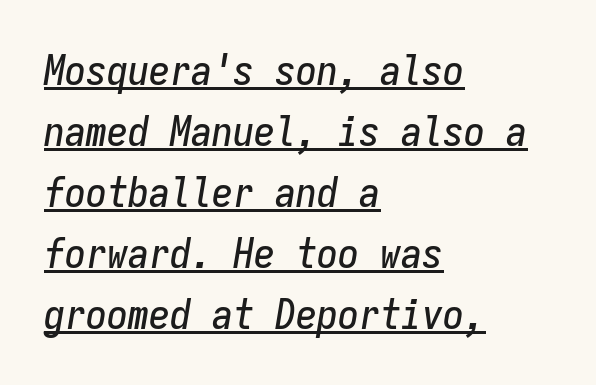
The image shows 42 px condensed type, italic (leaning right), monospaced; set left-aligned, normal line spacing (1.45x), normal letter spacing, underlined; low stroke contrast and a medium x-height.
